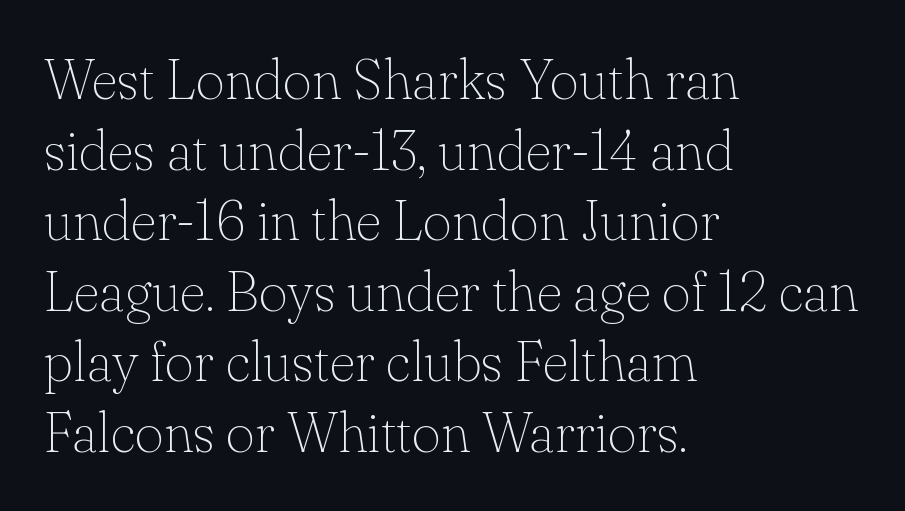
The image shows 56 px thin serif type, upright; set left-aligned, normal line spacing (1.26x), normal letter spacing, not underlined; low stroke contrast and a small x-height.
